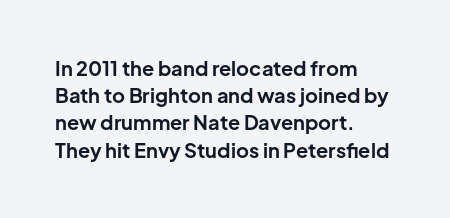
{"italic": "no", "bold": "yes", "underline": "no", "align": "left", "line_spacing": "normal", "line_spacing_ratio": 1.36, "letter_spacing": "normal", "letter_spacing_em": 0.0, "glyph_px": 20}
